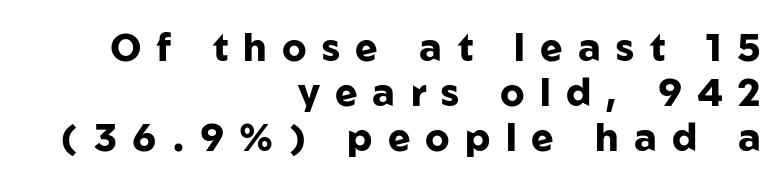
Q: Is the text bold? A: Yes.
Q: Is the text italic (slanted)? A: No, it is upright.
Q: Is the typeface a serif or a sans-serif typeface? A: Sans-serif.
Q: Is the text underlined? A: No.
Q: How is the paragraph aligned? A: Right-aligned.
Q: Is the spacing between letters normal or unusually wide? A: Unusually wide.
Q: Width (condensed, normal, or wide)? A: Normal.
Q: Stroke contrast? A: Low.
Q: x-height? A: Medium.
Q: Monospaced? A: No.
